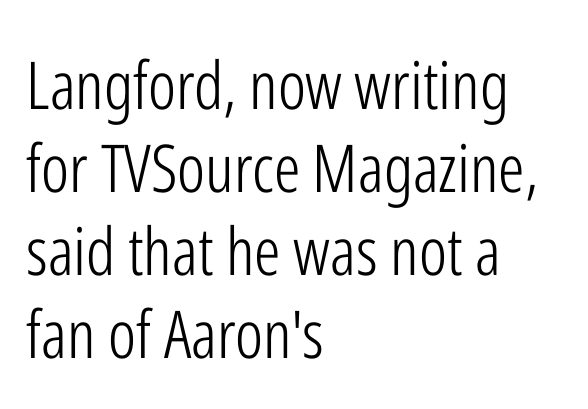
Varying glyph widths throughout — classic text-font behaviour. Any mark beneath the type? The region is blank. This is not heavy type; no bold has been used. Does extra space separate the letters? No, they use regular spacing. These lines are composed in type without serifs. Every stem runs plumb, perpendicular to the baseline.
